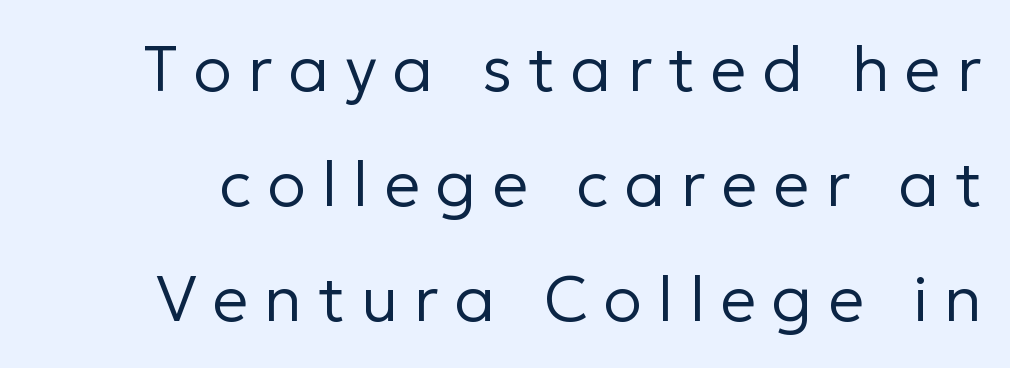
The rendering inserts visible extra space after every character. Every stem runs plumb, perpendicular to the baseline. The typeface has the unassuming heft of standard copy or less. Glance below the letters and you will spot only blank space.
